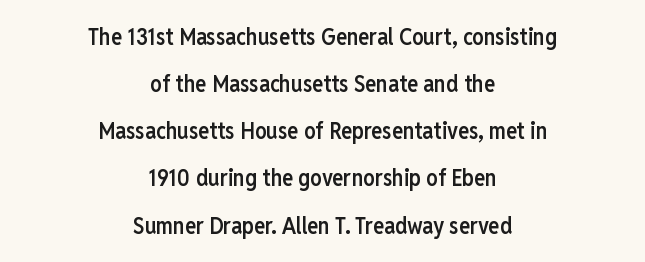
{"italic": "no", "bold": "semi", "underline": "no", "align": "center", "line_spacing": "loose", "line_spacing_ratio": 2.05, "letter_spacing": "normal", "letter_spacing_em": 0.0, "glyph_px": 23}
